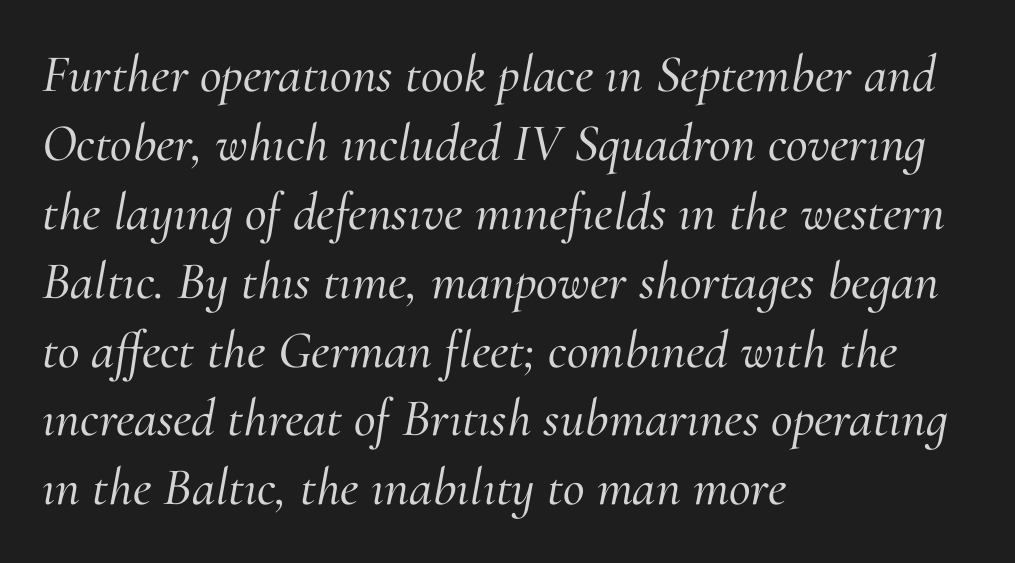
The image shows 53 px serif type, italic (leaning right); set left-aligned, normal line spacing (1.3x), normal letter spacing, not underlined; medium stroke contrast and a small x-height.
